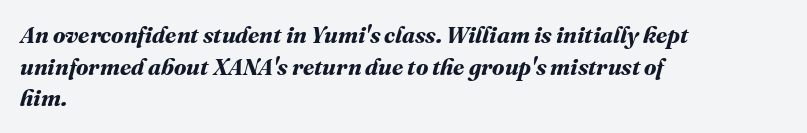
The tracking reads as untouched default to a designer's eye. Each row of text sits above clean, open space. Reading down the block, your eye returns to a fixed left position each line. The rendering uses a moderate line-height, typical for paragraphs. You'd pick this weight for a headline — it's a proper bold.
